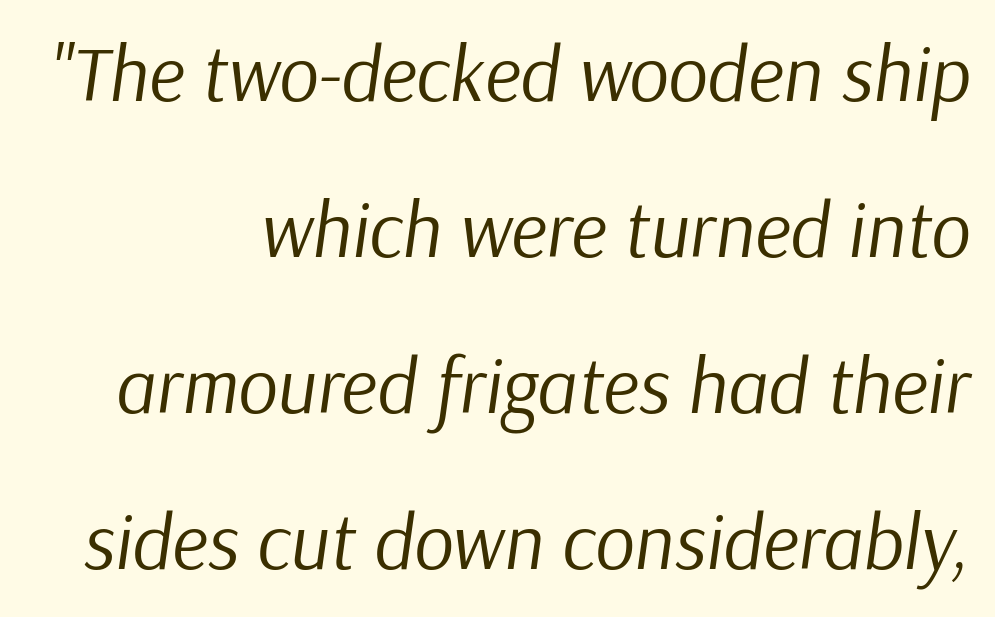
The image shows 78 px regular-weight type, italic (leaning right); set right-aligned, loose line spacing (2.0x), normal letter spacing, not underlined; low stroke contrast and a medium x-height.
